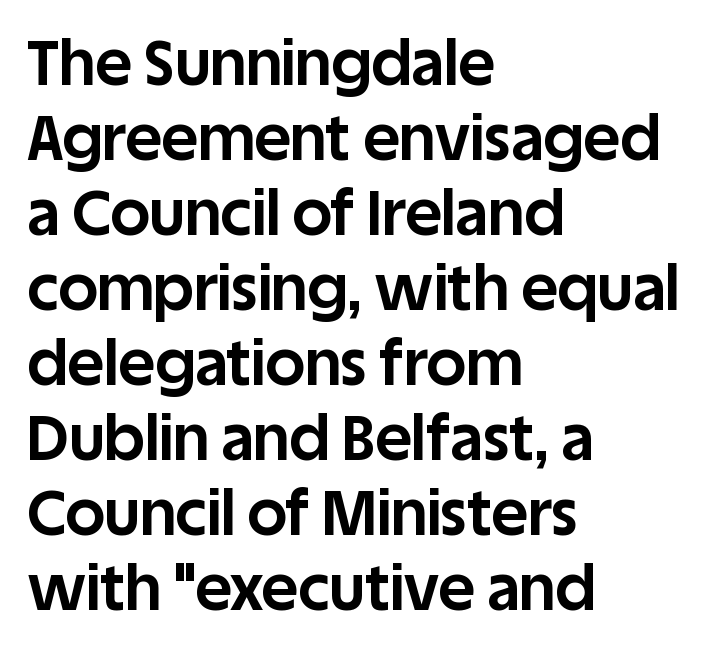
The image shows 62 px bold sans-serif type, upright; set left-aligned, line spacing 1.21x, normal letter spacing, not underlined; low stroke contrast and a large x-height.
